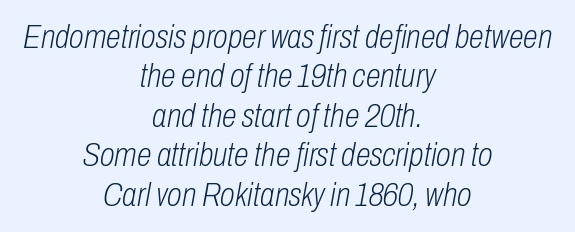
{"italic": "yes", "lean": "right", "slant_degrees": 10, "bold": "no", "weight": "light", "width": "condensed", "stroke_contrast": "low", "x_height": "medium", "monospaced": "no", "underline": "no", "align": "center", "line_spacing_ratio": 1.16, "letter_spacing": "normal", "letter_spacing_em": 0.0, "glyph_px": 34}
